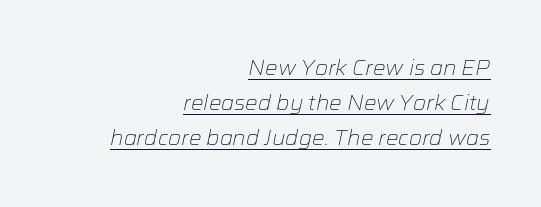
The image shows 21 px text type, italic (leaning right); set right-aligned, normal line spacing (1.67x), normal letter spacing, underlined.
